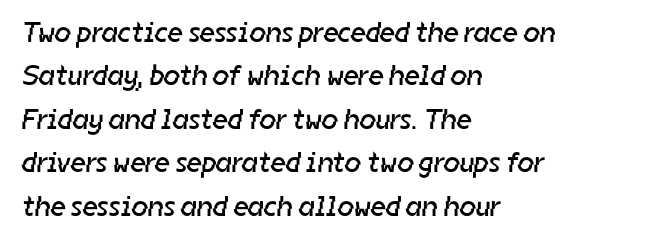
Q: Is the text bold? A: No.
Q: Is the typeface a serif or a sans-serif typeface? A: Sans-serif.
Q: Is the text underlined? A: No.
Q: How is the paragraph aligned? A: Left-aligned.
Q: Is the spacing between letters normal or unusually wide? A: Normal.
Q: Is the spacing between lines tight, normal or loose? A: Normal.
Q: Width (condensed, normal, or wide)? A: Normal.
Q: Stroke contrast? A: Low.
Q: x-height? A: Medium.
Q: Monospaced? A: No.
